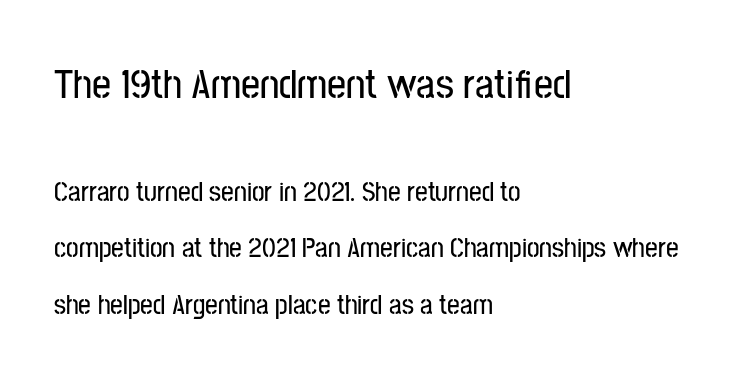
Q: Is the text italic (slanted)? A: No, it is upright.
Q: Is the typeface a serif or a sans-serif typeface? A: Sans-serif.
Q: Is the text underlined? A: No.
Q: How is the paragraph aligned? A: Left-aligned.
Q: Is the spacing between letters normal or unusually wide? A: Normal.
Q: Is the spacing between lines tight, normal or loose? A: Loose.
Q: Which block of text is set in a larger size, the first (top) or the second (bottom)? A: The first (top) one.
Q: Width (condensed, normal, or wide)? A: Condensed.
Q: Stroke contrast? A: Low.
Q: x-height? A: Medium.
Q: Monospaced? A: No.
